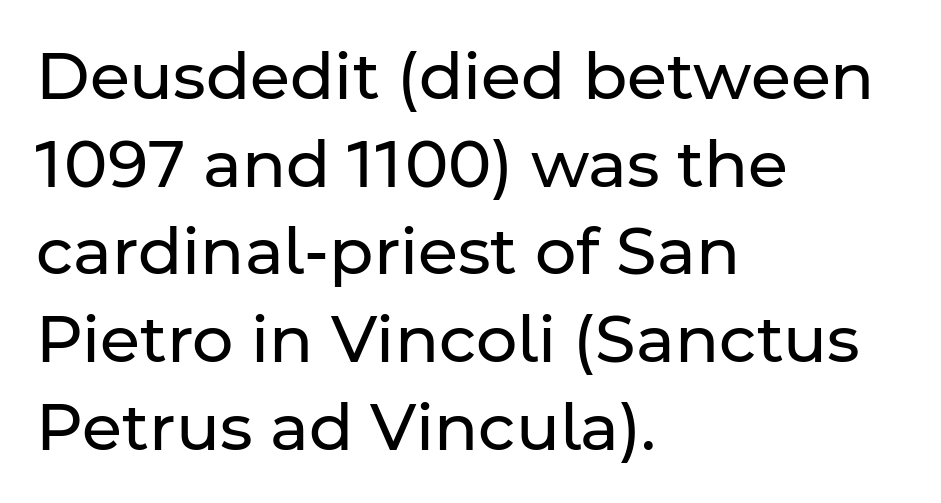
Q: Is the text bold? A: No.
Q: Is the text italic (slanted)? A: No, it is upright.
Q: Is the typeface a serif or a sans-serif typeface? A: Sans-serif.
Q: Is the text underlined? A: No.
Q: How is the paragraph aligned? A: Left-aligned.
Q: Is the spacing between letters normal or unusually wide? A: Normal.
Q: Is the spacing between lines tight, normal or loose? A: Normal.
Q: Width (condensed, normal, or wide)? A: Normal.
Q: Stroke contrast? A: Low.
Q: x-height? A: Medium.
Q: Monospaced? A: No.
